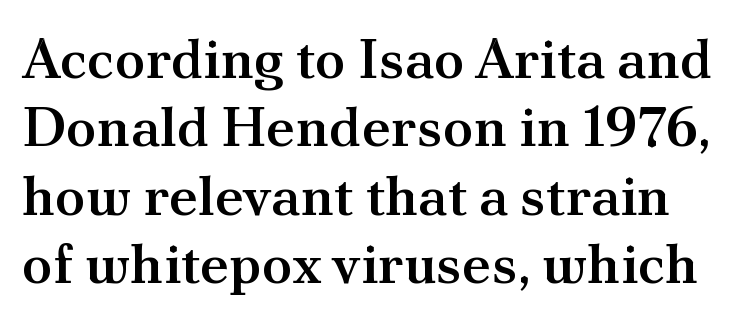
The type is set solid horizontally, with unmodified tracking. The rendering uses a semibold face; strokes are thickened but not to full bold. Check under the words: just untouched page. Italic? Not at all — the glyphs are vertical.
